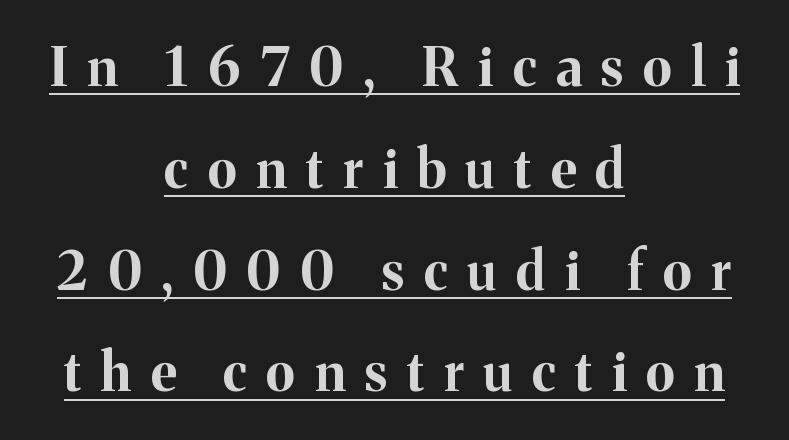
Note: serifs present on the glyphs. Unlike italic type, these characters show no tilt at all. This is underlined copy, the kind a proofreader might mark for attention. The sample has been set heavy, in full bold.
